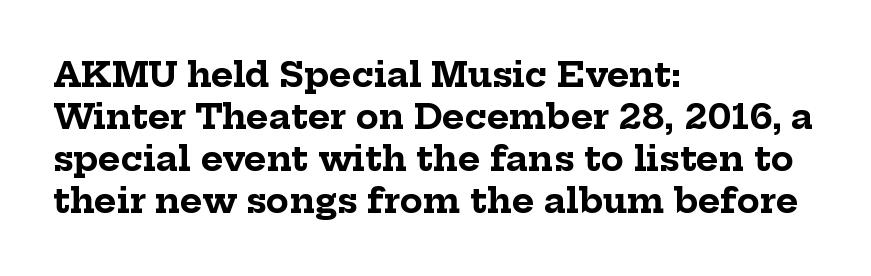
Q: Is the text bold? A: Yes.
Q: Is the text italic (slanted)? A: No, it is upright.
Q: Is the typeface a serif or a sans-serif typeface? A: Serif.
Q: Is the text underlined? A: No.
Q: How is the paragraph aligned? A: Left-aligned.
Q: Is the spacing between letters normal or unusually wide? A: Normal.
Q: Width (condensed, normal, or wide)? A: Normal.
Q: Stroke contrast? A: Low.
Q: x-height? A: Medium.
Q: Monospaced? A: No.
